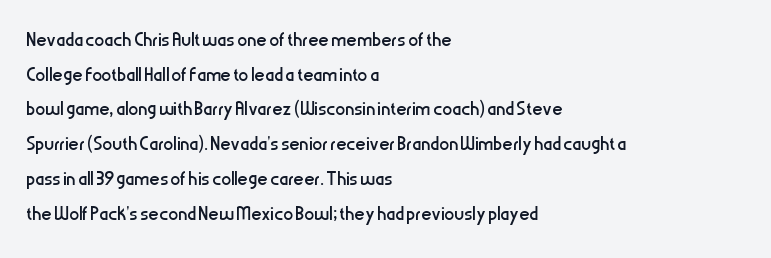
The image shows 25 px text type, upright; set left-aligned, normal line spacing (1.39x), normal letter spacing, not underlined.
